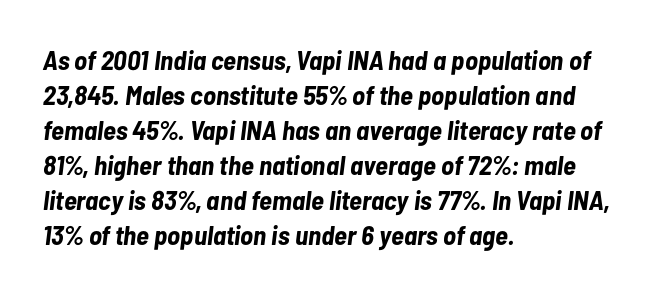
The lines are quadded left. This sample uses an oblique cut, with every glyph tilted off the vertical. The rendering uses a bold face; every stroke is thick and dark. Each word holds together tightly as a unit, with standard inter-letter gaps.
